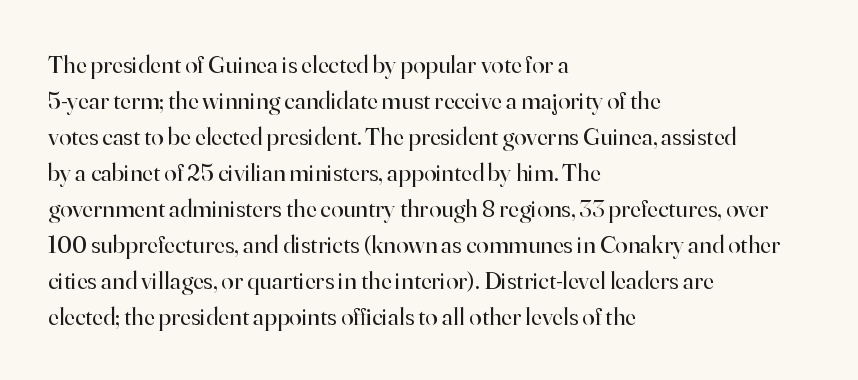
The rendering anchors every line to the left-hand side. Words appear dense and cohesive because spacing is normal. Does the leading feel generous? No, just average. A quiet, ordinary-to-light weight characterises the typeface.
